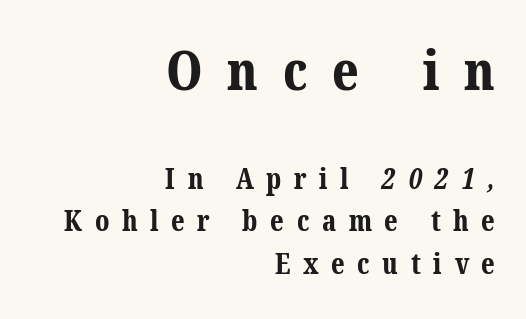
The image shows 55 px bold serif type; set right-aligned, normal line spacing (1.52x), unusually wide letter spacing (+0.45 em), not underlined; the first (top) block is 1.96x larger; medium stroke contrast and a medium x-height.
